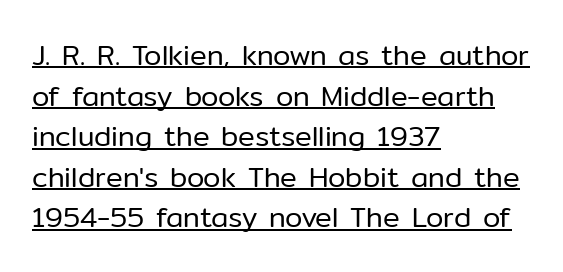
Q: Is the text bold? A: No.
Q: Is the text italic (slanted)? A: No, it is upright.
Q: Is the typeface a serif or a sans-serif typeface? A: Sans-serif.
Q: Is the text underlined? A: Yes.
Q: How is the paragraph aligned? A: Left-aligned.
Q: Is the spacing between letters normal or unusually wide? A: Normal.
Q: Is the spacing between lines tight, normal or loose? A: Normal.
Q: Width (condensed, normal, or wide)? A: Normal.
Q: Stroke contrast? A: Low.
Q: x-height? A: Medium.
Q: Monospaced? A: No.
